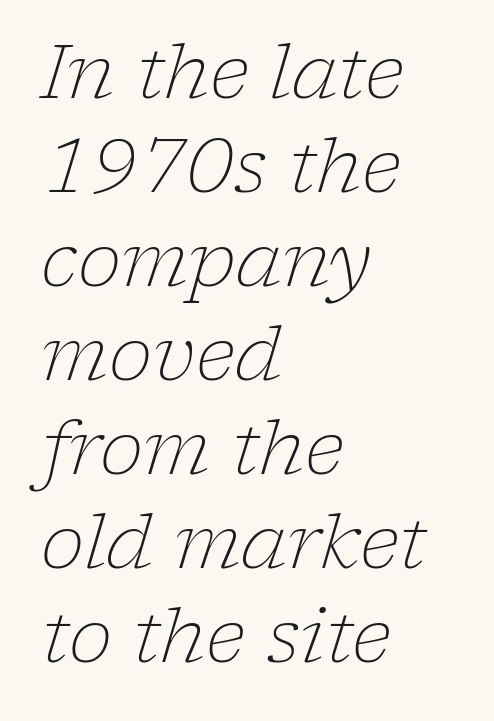
Observe the lean: these are italic letterforms. The face used here is seriffed, in the tradition of book romans. Letter spacing: default. Compared with typical paragraphs, the rows here are spaced about the same. Do the characters align in a grid? No, the font is proportional. The glyphs are unaccompanied by any horizontal stroke below them.
